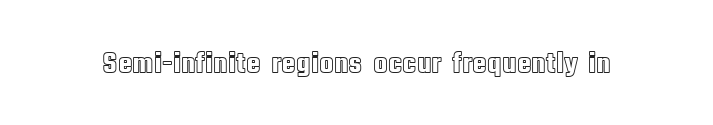
{"italic": "no", "width": "condensed", "x_height": "large", "monospaced": "no", "underline": "no", "letter_spacing": "normal", "letter_spacing_em": 0.0, "glyph_px": 30}
